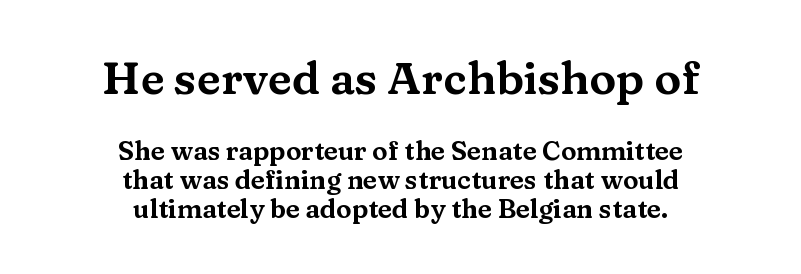
Q: Is the text italic (slanted)? A: No, it is upright.
Q: Is the typeface a serif or a sans-serif typeface? A: Serif.
Q: Is the text underlined? A: No.
Q: How is the paragraph aligned? A: Centered.
Q: Is the spacing between letters normal or unusually wide? A: Normal.
Q: Is the spacing between lines tight, normal or loose? A: Tight.
Q: Which block of text is set in a larger size, the first (top) or the second (bottom)? A: The first (top) one.
Q: Width (condensed, normal, or wide)? A: Wide.
Q: Stroke contrast? A: Medium.
Q: x-height? A: Medium.
Q: Monospaced? A: No.
